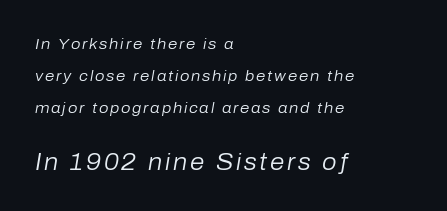
{"italic": "yes", "lean": "right", "slant_degrees": 10, "bold": "no", "underline": "no", "align": "left", "line_spacing": "loose", "line_spacing_ratio": 2.13, "larger_block": "second", "size_ratio": 1.53, "glyph_px": 23}
